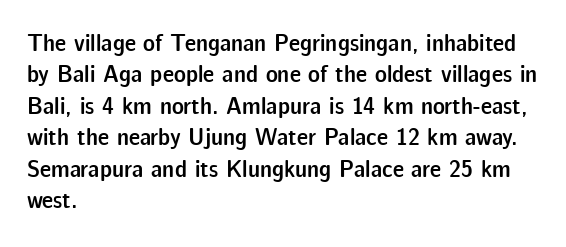
{"italic": "no", "bold": "semi", "underline": "no", "align": "left", "line_spacing": "normal", "line_spacing_ratio": 1.26, "letter_spacing": "normal", "letter_spacing_em": 0.0, "glyph_px": 25}
